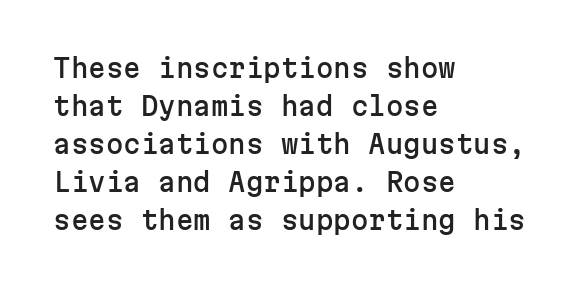
The image shows 25 px text type, upright; set left-aligned, normal line spacing (1.52x), normal letter spacing, not underlined.
